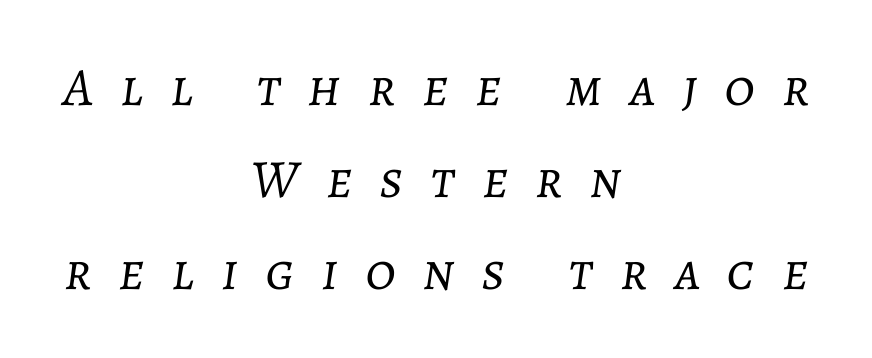
The image shows 54 px light type, italic (leaning right); set centered, normal line spacing (1.7x), unusually wide letter spacing (+0.5 em), not underlined; low stroke contrast and a medium x-height.
